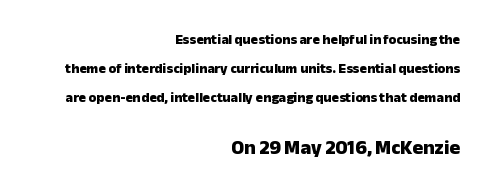
The image shows 20 px bold type, upright; set right-aligned, loose line spacing (2.07x), normal letter spacing, not underlined; the second (bottom) block is 1.43x larger.
